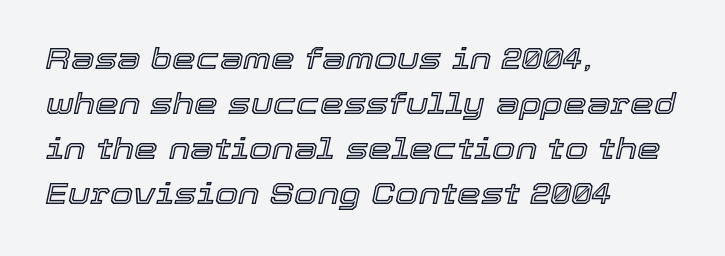
{"italic": "yes", "lean": "right", "slant_degrees": 12, "width": "normal", "x_height": "medium", "monospaced": "no", "underline": "no", "align": "left", "line_spacing": "normal", "line_spacing_ratio": 1.5, "letter_spacing": "normal", "letter_spacing_em": 0.0, "glyph_px": 30}
